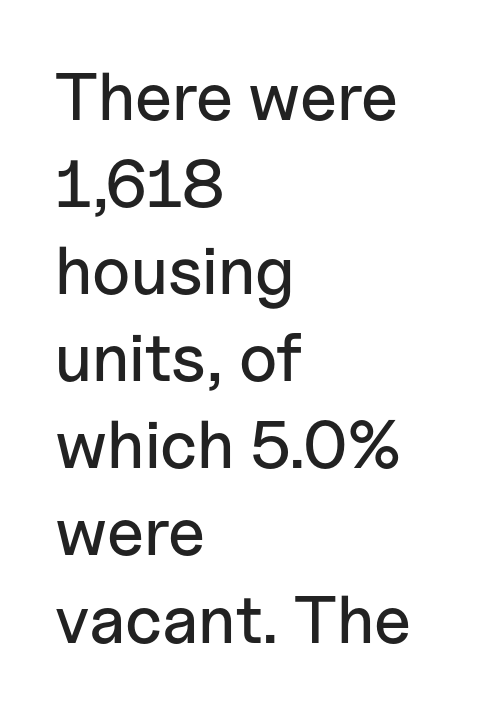
{"serif": "no", "italic": "no", "width": "normal", "stroke_contrast": "low", "x_height": "medium", "monospaced": "no", "underline": "no", "align": "left", "line_spacing": "normal", "line_spacing_ratio": 1.3, "letter_spacing": "normal", "letter_spacing_em": 0.0, "glyph_px": 67}
